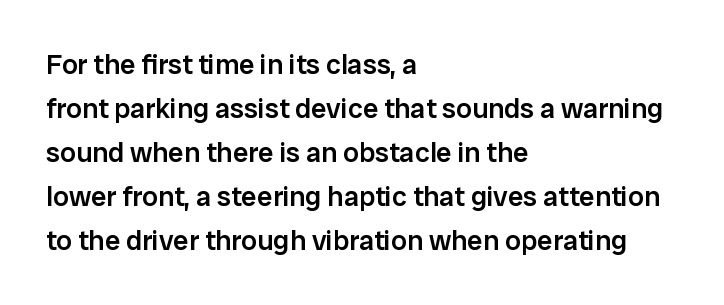
{"serif": "no", "italic": "no", "bold": "semi", "weight": "semibold", "width": "normal", "stroke_contrast": "low", "x_height": "medium", "monospaced": "no", "underline": "no", "align": "left", "line_spacing": "normal", "line_spacing_ratio": 1.57, "letter_spacing": "normal", "letter_spacing_em": 0.0, "glyph_px": 28}
